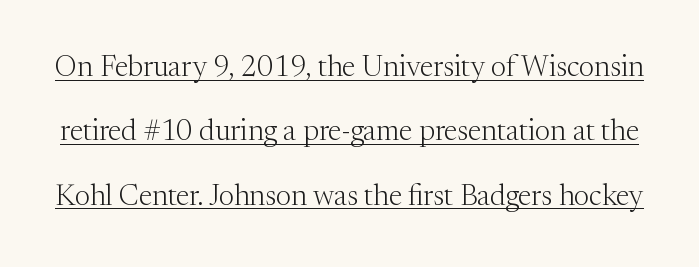
Counters stay open thanks to moderate or lighter strokes. What stands out about the letter spacing? Nothing — it is the standard amount. Font category for this specimen: serif. The letters advance in unequal steps, a hallmark of proportional type. The words here are underlined. These lines stand farther apart than default settings would place them.
